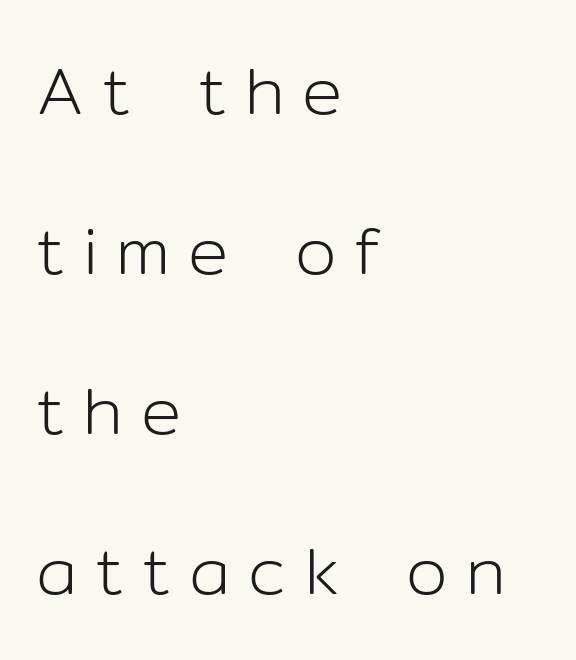
The image shows 67 px light sans-serif type, upright; set left-aligned, loose line spacing (2.39x), unusually wide letter spacing (+0.27 em), not underlined; low stroke contrast and a medium x-height.
